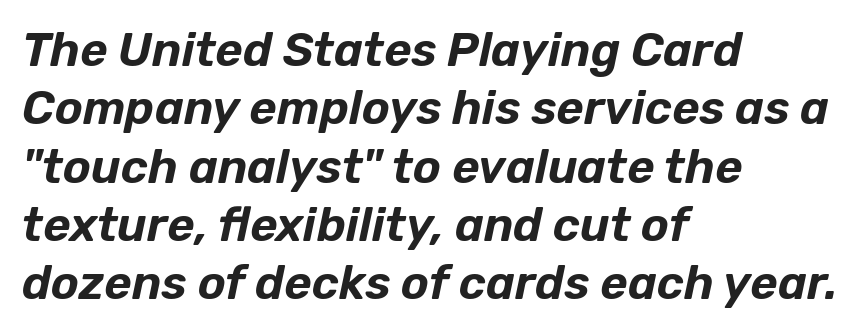
{"italic": "yes", "lean": "right", "slant_degrees": 12, "width": "normal", "stroke_contrast": "low", "x_height": "medium", "monospaced": "no", "underline": "no", "align": "left", "line_spacing_ratio": 1.24, "letter_spacing": "normal", "letter_spacing_em": 0.0, "glyph_px": 47}
